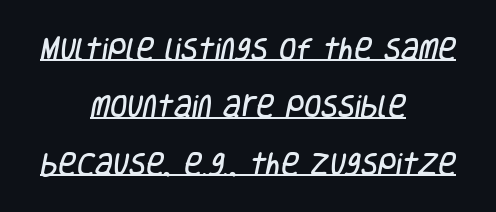
The image shows 25 px text type; set centered, loose line spacing (2.3x), normal letter spacing, underlined.
